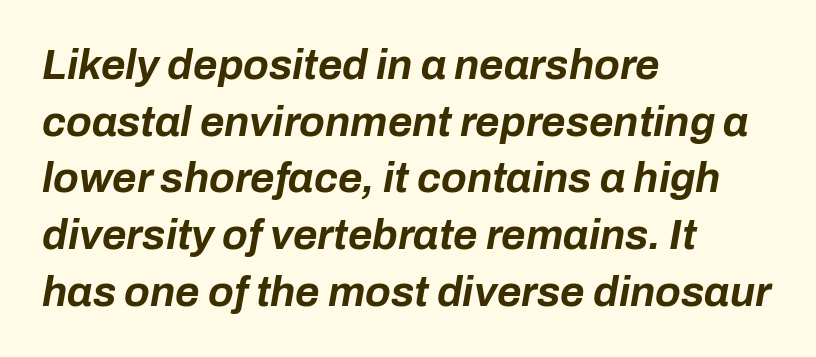
Q: Is the text bold? A: Yes.
Q: Is the text italic (slanted)? A: Yes, it leans right by about 10 degrees.
Q: Is the text underlined? A: No.
Q: How is the paragraph aligned? A: Left-aligned.
Q: Is the spacing between letters normal or unusually wide? A: Normal.
Q: Is the spacing between lines tight, normal or loose? A: Normal.
Q: Width (condensed, normal, or wide)? A: Normal.
Q: Stroke contrast? A: Low.
Q: x-height? A: Medium.
Q: Monospaced? A: No.
